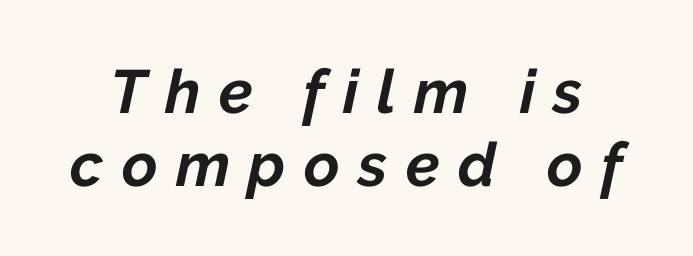
The space beneath each line is pristine and unruled. Compared with typical body copy, the letter spacing here is much looser. Spacing verdict: proportional, widths tailored to each character. Emphasis-style slanted type is in use.
